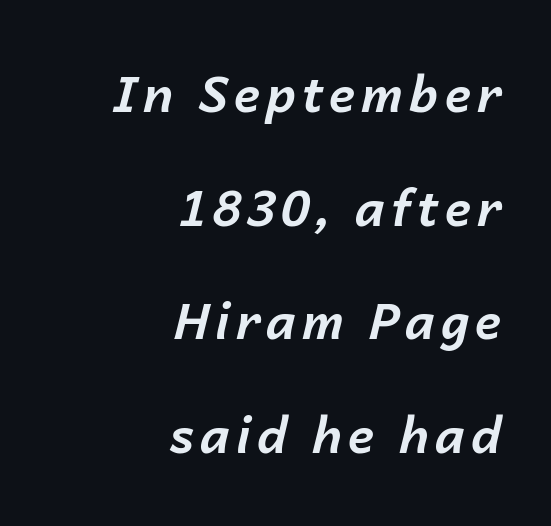
The rag falls on the left side of this text block. The glyphs are unaccompanied by any horizontal stroke below them. The face used here is proportionally spaced, like ordinary book or web type. Every character sits at an angle, as italics do.
